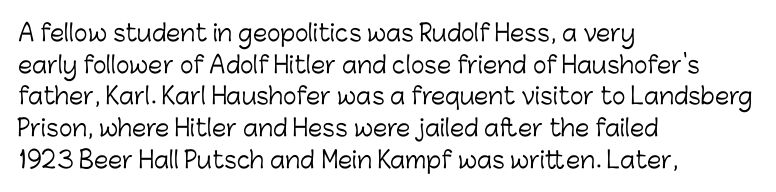
The image shows 23 px text type, upright; set left-aligned, normal line spacing (1.38x), normal letter spacing, not underlined.
